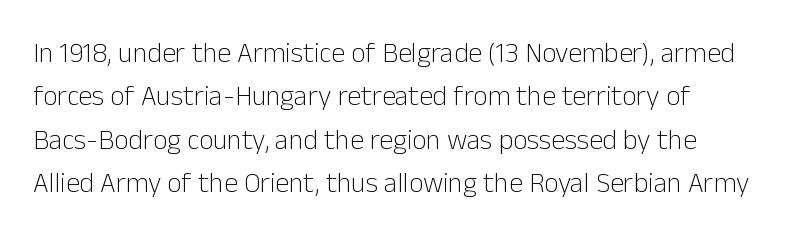
Proportional: the letters do not fall into vertical columns. The letters sit at their default tracking, neither squeezed nor spread. Heaviness? Minimal to ordinary, like unemphasized prose. Check where the strokes stop: nothing finishes them off — pure sans.
